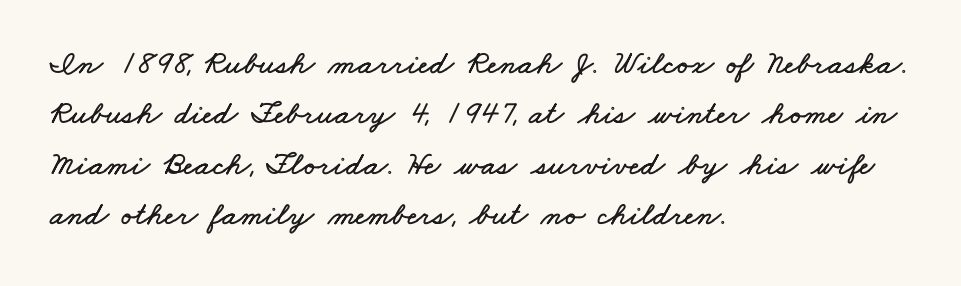
{"width": "wide", "stroke_contrast": "low", "x_height": "small", "monospaced": "no", "underline": "no", "align": "left", "line_spacing": "normal", "line_spacing_ratio": 1.53, "letter_spacing": "normal", "letter_spacing_em": 0.0, "glyph_px": 33}
